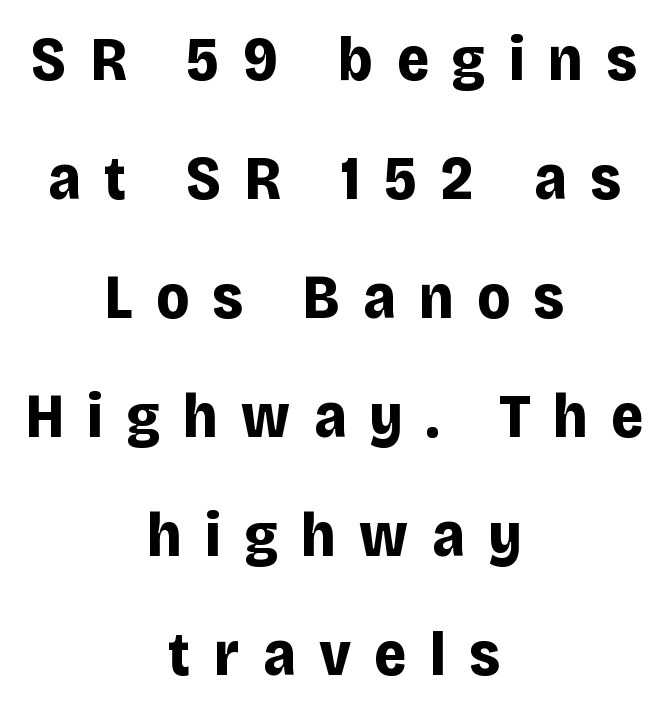
The image shows 62 px bold sans-serif type, upright; set centered, loose line spacing (1.92x), unusually wide letter spacing (+0.38 em), not underlined; low stroke contrast and a large x-height.
